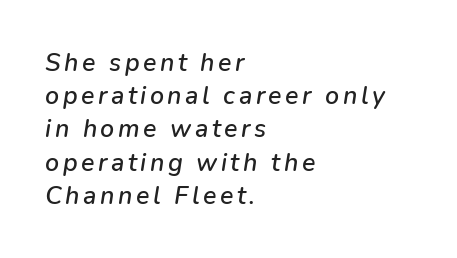
{"italic": "yes", "lean": "right", "slant_degrees": 9, "underline": "no", "align": "left", "line_spacing": "normal", "line_spacing_ratio": 1.33, "glyph_px": 25}
